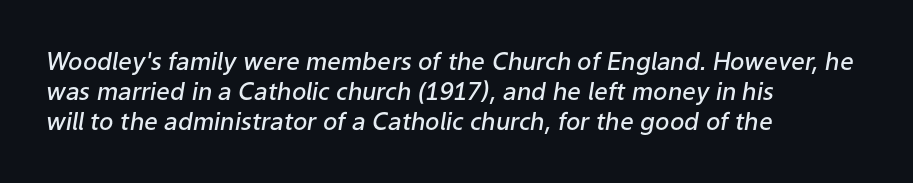
The lines sit at an ordinary, default distance from one another. Rendered with sloped, italic letterforms. How heavy is the stroke? Medium-heavy — a semibold, shy of bold. Words float on clear page, feet unadorned. Nothing unusual about the tracking: characters are spaced as the font intends. Alignment: flush left.
